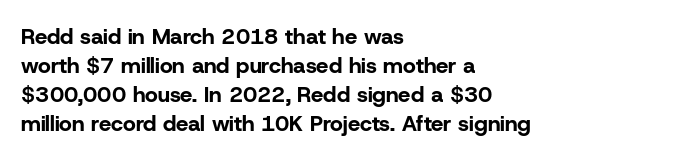
{"italic": "no", "bold": "yes", "underline": "no", "align": "left", "line_spacing": "normal", "line_spacing_ratio": 1.32, "letter_spacing": "normal", "letter_spacing_em": 0.0, "glyph_px": 22}
